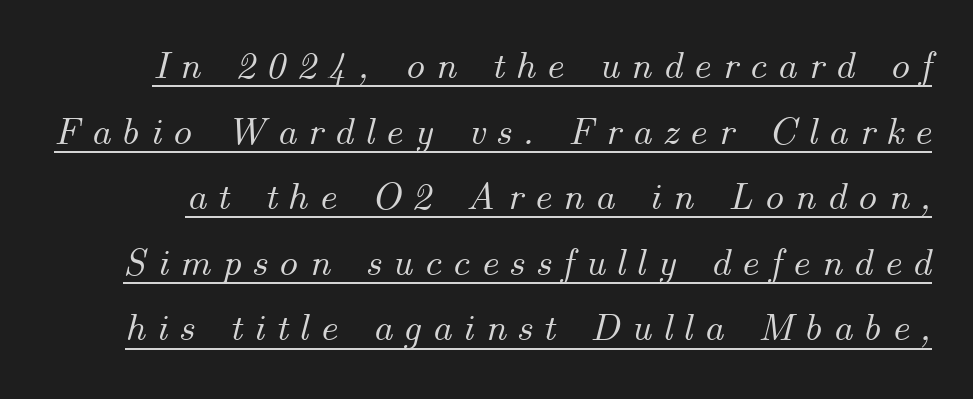
Q: Is the text italic (slanted)? A: Yes, it leans right by about 14 degrees.
Q: Is the text underlined? A: Yes.
Q: Is the spacing between letters normal or unusually wide? A: Unusually wide.
Q: Is the spacing between lines tight, normal or loose? A: Normal.
Q: Width (condensed, normal, or wide)? A: Normal.
Q: Stroke contrast? A: Medium.
Q: x-height? A: Small.
Q: Monospaced? A: No.
